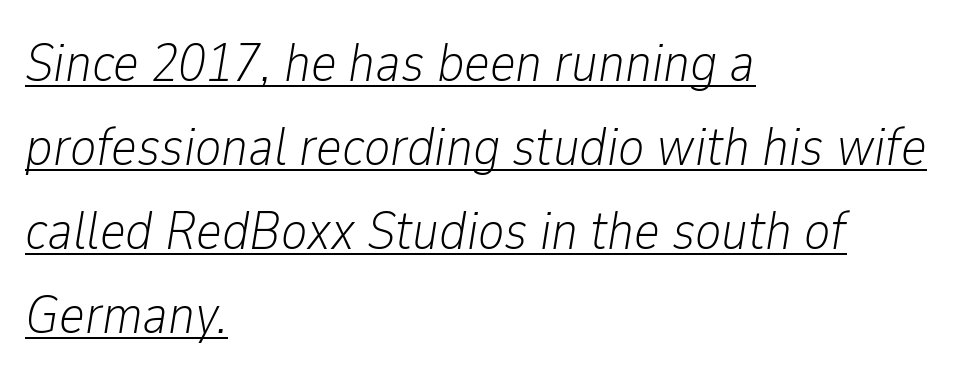
{"italic": "yes", "lean": "right", "slant_degrees": 9, "bold": "no", "weight": "light", "width": "condensed", "stroke_contrast": "low", "x_height": "medium", "monospaced": "no", "underline": "yes", "align": "left", "line_spacing": "normal", "line_spacing_ratio": 1.53, "letter_spacing": "normal", "letter_spacing_em": 0.0, "glyph_px": 55}
